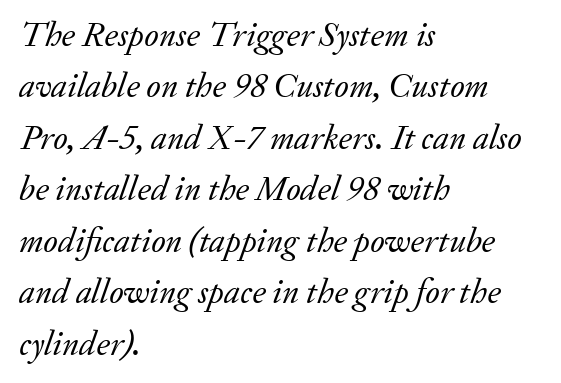
Q: Is the text bold? A: No.
Q: Is the text italic (slanted)? A: Yes, it leans right by about 20 degrees.
Q: Is the typeface a serif or a sans-serif typeface? A: Serif.
Q: Is the text underlined? A: No.
Q: How is the paragraph aligned? A: Left-aligned.
Q: Is the spacing between letters normal or unusually wide? A: Normal.
Q: Is the spacing between lines tight, normal or loose? A: Normal.
Q: Width (condensed, normal, or wide)? A: Normal.
Q: Stroke contrast? A: Low.
Q: x-height? A: Small.
Q: Monospaced? A: No.
